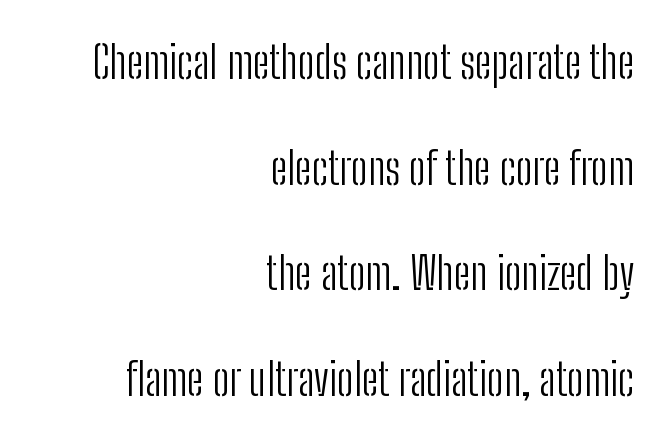
{"serif": "no", "italic": "no", "bold": "no", "weight": "light", "width": "condensed", "stroke_contrast": "low", "x_height": "medium", "monospaced": "no", "underline": "no", "align": "right", "line_spacing": "loose", "line_spacing_ratio": 2.35, "letter_spacing": "normal", "letter_spacing_em": 0.0, "glyph_px": 45}
